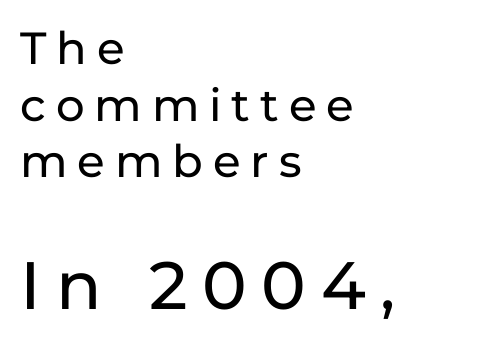
Q: Is the text italic (slanted)? A: No, it is upright.
Q: Is the typeface a serif or a sans-serif typeface? A: Sans-serif.
Q: Is the text underlined? A: No.
Q: How is the paragraph aligned? A: Left-aligned.
Q: Is the spacing between letters normal or unusually wide? A: Unusually wide.
Q: Is the spacing between lines tight, normal or loose? A: Normal.
Q: Which block of text is set in a larger size, the first (top) or the second (bottom)? A: The second (bottom) one.
Q: Width (condensed, normal, or wide)? A: Normal.
Q: Stroke contrast? A: Low.
Q: x-height? A: Medium.
Q: Monospaced? A: No.
